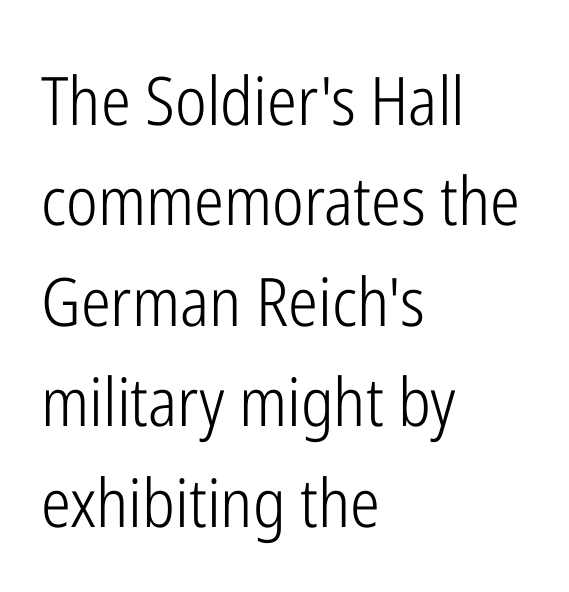
{"serif": "no", "italic": "no", "bold": "no", "weight": "light", "width": "condensed", "stroke_contrast": "low", "x_height": "medium", "monospaced": "no", "underline": "no", "align": "left", "line_spacing": "normal", "line_spacing_ratio": 1.5, "letter_spacing": "normal", "letter_spacing_em": 0.0, "glyph_px": 67}
